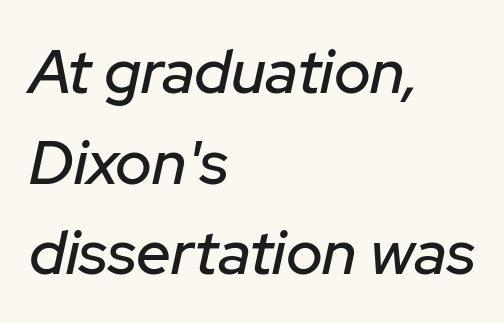
Q: Is the text italic (slanted)? A: Yes, it leans right by about 12 degrees.
Q: Is the text underlined? A: No.
Q: How is the paragraph aligned? A: Left-aligned.
Q: Is the spacing between letters normal or unusually wide? A: Normal.
Q: Is the spacing between lines tight, normal or loose? A: Normal.
Q: Width (condensed, normal, or wide)? A: Normal.
Q: Stroke contrast? A: Low.
Q: x-height? A: Medium.
Q: Monospaced? A: No.
